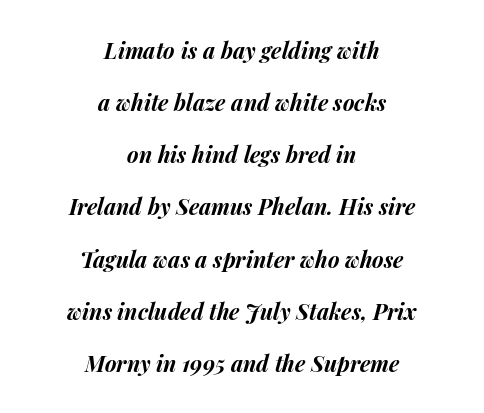
The designer dialed line spacing up above the default. Emphasis-style slanted type is in use. No word sits above an underline. The gaps between neighbouring characters are ordinary and unremarkable.
